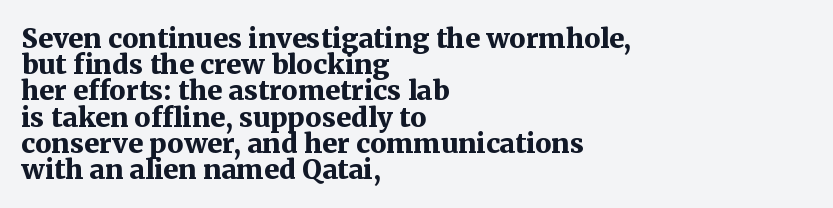
The image shows 27 px bold type, upright; set left-aligned, tight line spacing (0.97x), normal letter spacing, not underlined.
